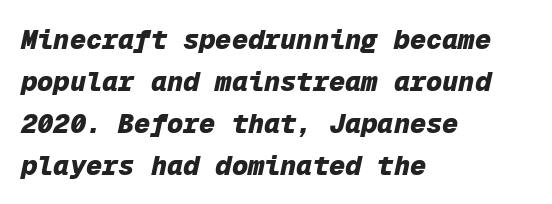
{"italic": "yes", "lean": "right", "slant_degrees": 12, "bold": "yes", "underline": "no", "align": "left", "line_spacing": "normal", "line_spacing_ratio": 1.55, "letter_spacing": "normal", "letter_spacing_em": 0.0, "glyph_px": 27}
